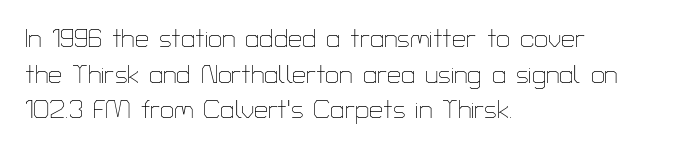
{"italic": "no", "bold": "no", "underline": "no", "align": "left", "line_spacing": "normal", "line_spacing_ratio": 1.43, "letter_spacing": "normal", "letter_spacing_em": 0.0, "glyph_px": 25}
